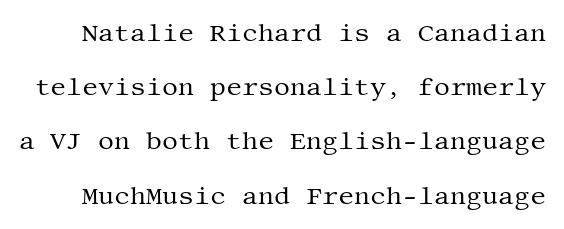
The gaps between neighbouring characters are ordinary and unremarkable. Honestly, the rows look like they've been pulled way apart. No word sits above an underline. The font's upright variant was chosen for this text. The characters are drawn with everyday or finer stroke widths.
